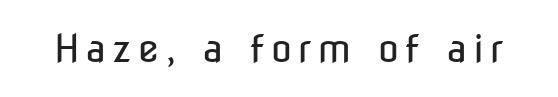
Typographically, this falls in the sans-serif category. The characters are drawn with everyday or finer stroke widths. The glyphs are unaccompanied by any horizontal stroke below them. Is there any slant? The stems are plumb. Each letter keeps its own natural width here, so spacing adapts to shape.
